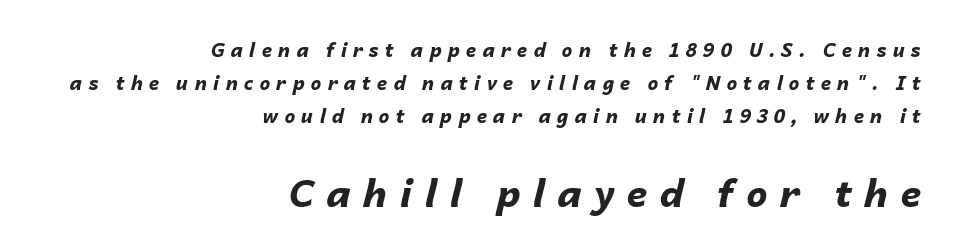
There's an unmistakable incline to the writing here. Small over large — that's the arrangement of the two blocks here. Think of a printed novel: that variable character pitch is what you see here. Heavy, bold letterforms.
